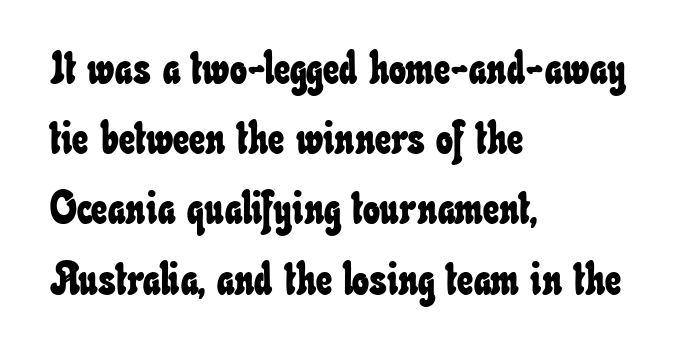
{"width": "condensed", "stroke_contrast": "low", "x_height": "small", "monospaced": "no", "underline": "no", "align": "left", "line_spacing": "normal", "line_spacing_ratio": 1.56, "letter_spacing": "normal", "letter_spacing_em": 0.0, "glyph_px": 45}
